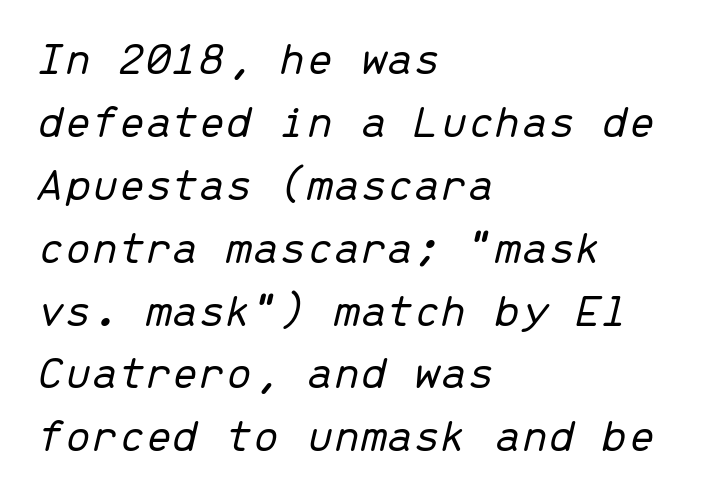
This rendering leaves character spacing at its baseline value. The ragged edge is on the right, which tells us the setting is flush left. This reads as an unemphasized weight, regular at the heaviest. Is this a fixed-width face? Yes — each glyph sits in an identical cell. The leading is moderate, giving the passage an even texture.
